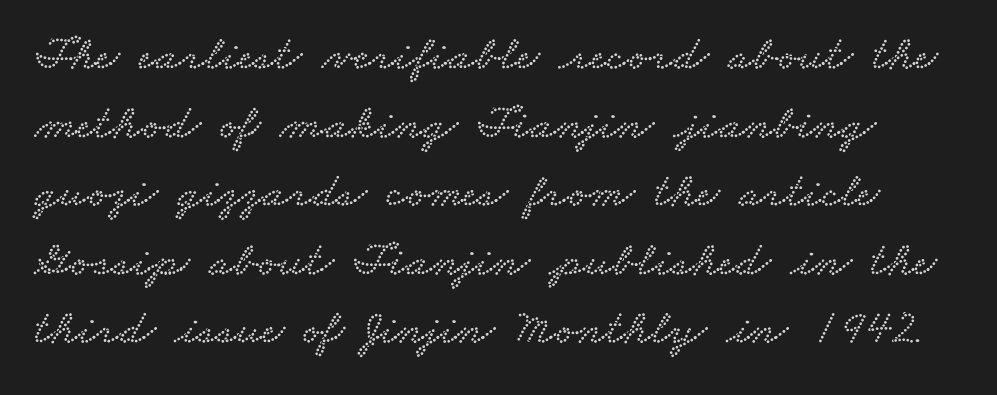
{"serif": "yes", "width": "wide", "stroke_contrast": "low", "x_height": "small", "monospaced": "no", "underline": "no", "line_spacing": "normal", "line_spacing_ratio": 1.4, "letter_spacing": "normal", "letter_spacing_em": 0.0, "glyph_px": 49}
